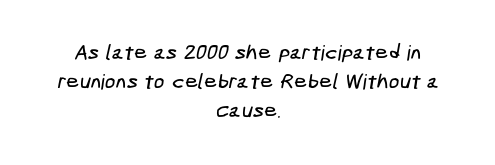
The type is set solid horizontally, with unmodified tracking. A centered setting, common on invitations and titles, is used for this passage. A clean baseline with only descenders dipping below it. Is there much room between lines? A standard amount, neither cramped nor airy.
